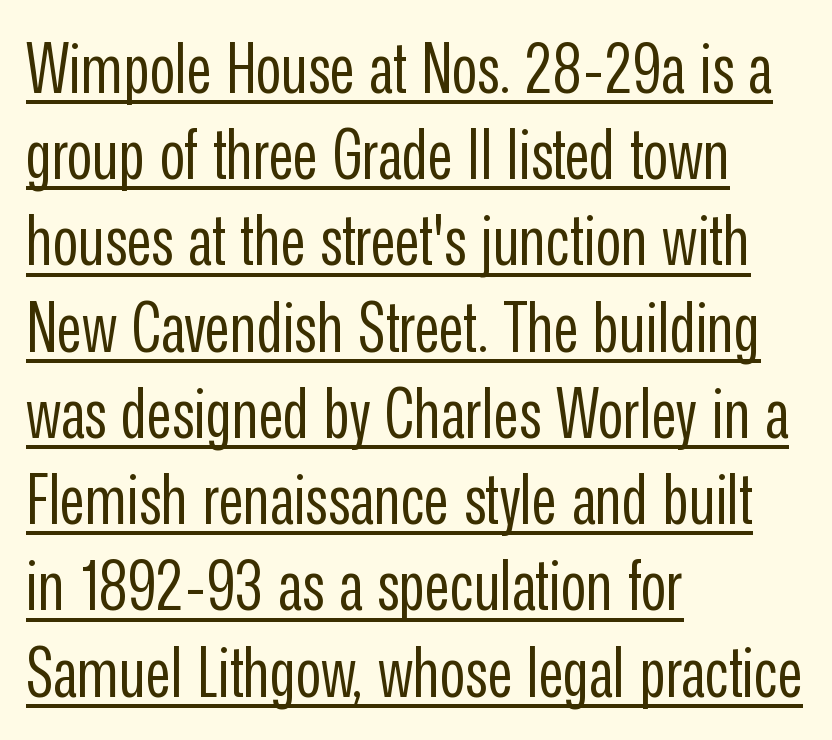
{"serif": "no", "italic": "no", "bold": "no", "weight": "regular", "width": "condensed", "stroke_contrast": "low", "x_height": "medium", "monospaced": "no", "underline": "yes", "align": "left", "line_spacing": "normal", "line_spacing_ratio": 1.25, "letter_spacing": "normal", "letter_spacing_em": 0.0, "glyph_px": 69}
